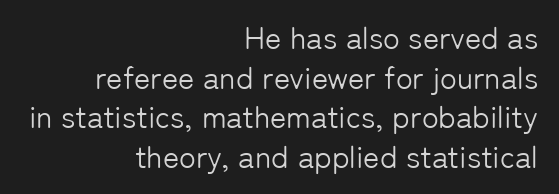
{"serif": "no", "italic": "no", "bold": "no", "weight": "light", "width": "normal", "stroke_contrast": "low", "x_height": "medium", "monospaced": "no", "underline": "no", "align": "right", "line_spacing": "normal", "line_spacing_ratio": 1.28, "letter_spacing": "normal", "letter_spacing_em": 0.0, "glyph_px": 31}
